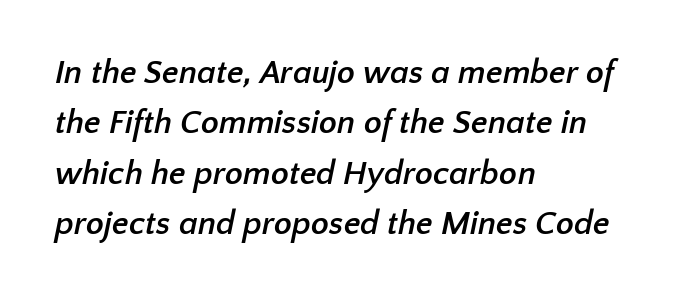
Q: Is the text bold? A: Yes.
Q: Is the typeface a serif or a sans-serif typeface? A: Sans-serif.
Q: Is the text underlined? A: No.
Q: How is the paragraph aligned? A: Left-aligned.
Q: Is the spacing between letters normal or unusually wide? A: Normal.
Q: Is the spacing between lines tight, normal or loose? A: Normal.
Q: Width (condensed, normal, or wide)? A: Normal.
Q: Stroke contrast? A: Low.
Q: x-height? A: Medium.
Q: Monospaced? A: No.
